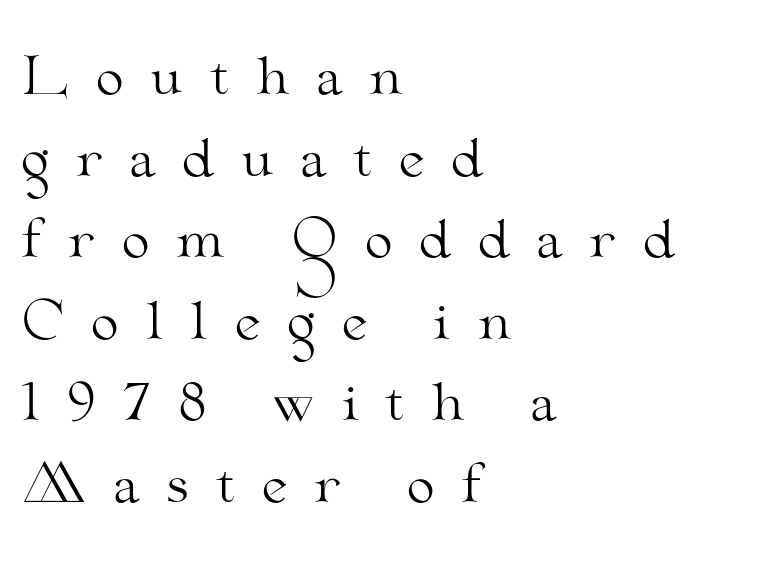
The image shows 51 px light, wide serif type, upright; set left-aligned, normal line spacing (1.6x), unusually wide letter spacing (+0.49 em), not underlined; medium stroke contrast and a small x-height.
